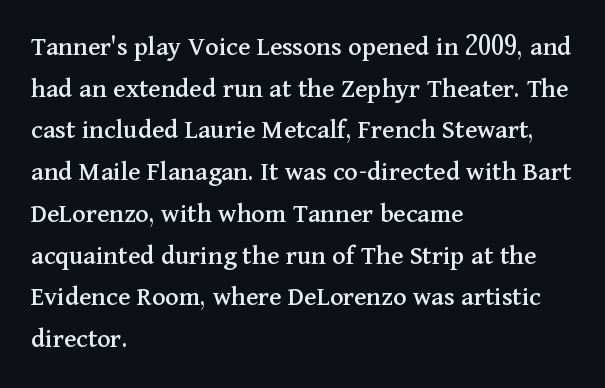
The image shows 28 px serif type, upright; set left-aligned, normal line spacing (1.49x), normal letter spacing, not underlined; medium stroke contrast and a medium x-height.
